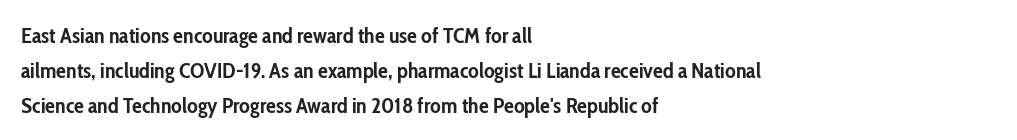
Q: Is the text bold? A: Yes.
Q: Is the text italic (slanted)? A: No, it is upright.
Q: Is the text underlined? A: No.
Q: How is the paragraph aligned? A: Left-aligned.
Q: Is the spacing between letters normal or unusually wide? A: Normal.
Q: Is the spacing between lines tight, normal or loose? A: Normal.
